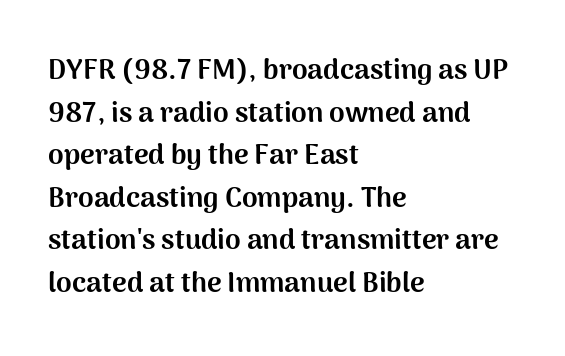
Q: Is the text bold? A: Yes.
Q: Is the text italic (slanted)? A: No, it is upright.
Q: Is the typeface a serif or a sans-serif typeface? A: Sans-serif.
Q: Is the text underlined? A: No.
Q: How is the paragraph aligned? A: Left-aligned.
Q: Is the spacing between letters normal or unusually wide? A: Normal.
Q: Is the spacing between lines tight, normal or loose? A: Normal.
Q: Width (condensed, normal, or wide)? A: Normal.
Q: Stroke contrast? A: Medium.
Q: x-height? A: Medium.
Q: Monospaced? A: No.
